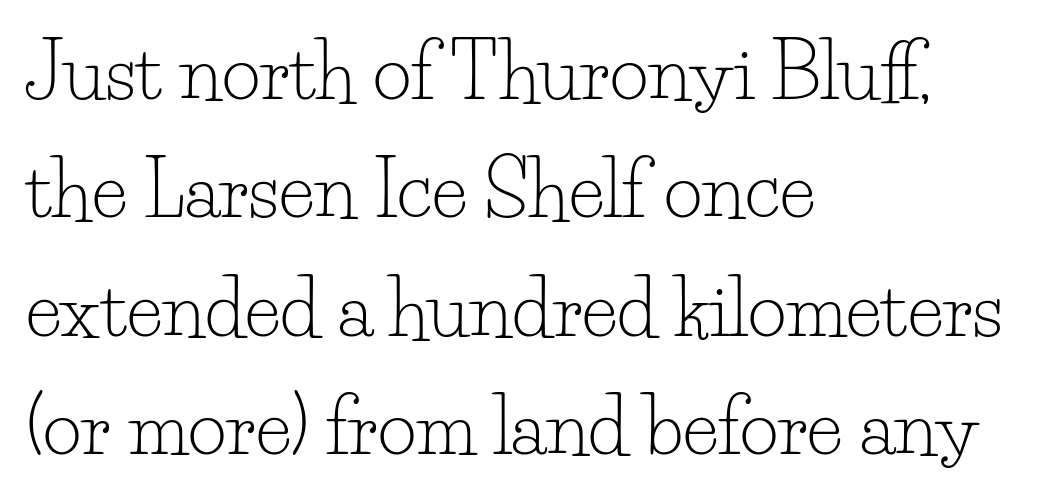
Q: Is the text bold? A: No.
Q: Is the text italic (slanted)? A: No, it is upright.
Q: Is the typeface a serif or a sans-serif typeface? A: Serif.
Q: Is the text underlined? A: No.
Q: How is the paragraph aligned? A: Left-aligned.
Q: Is the spacing between letters normal or unusually wide? A: Normal.
Q: Is the spacing between lines tight, normal or loose? A: Normal.
Q: Width (condensed, normal, or wide)? A: Normal.
Q: Stroke contrast? A: Low.
Q: x-height? A: Small.
Q: Monospaced? A: No.
